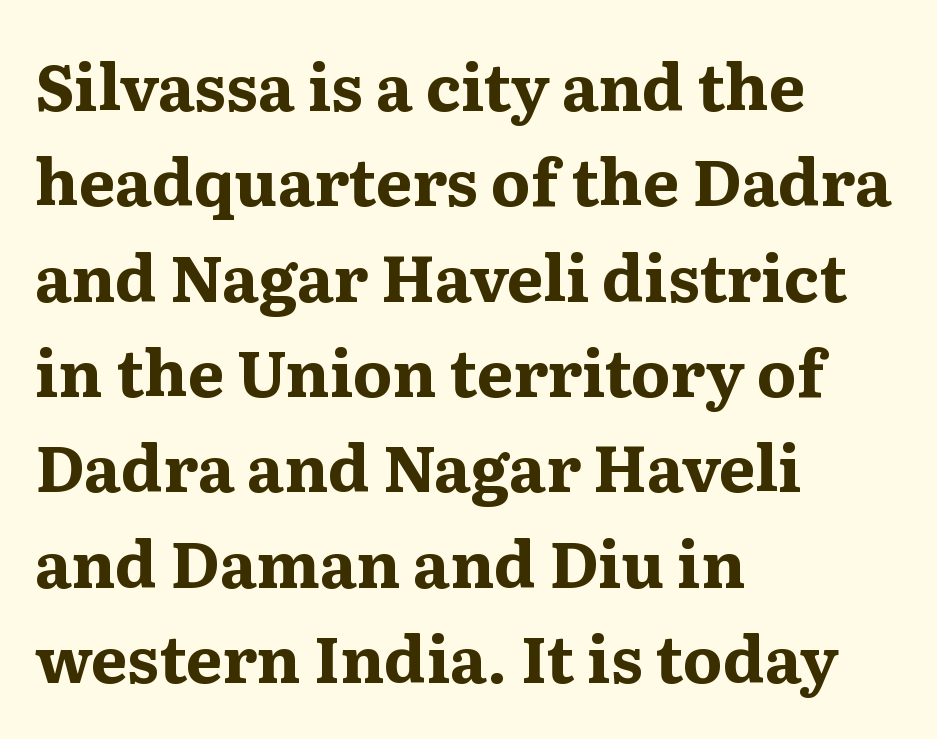
The image shows 64 px bold, wide serif type, upright; set left-aligned, normal line spacing (1.49x), normal letter spacing, not underlined; medium stroke contrast and a medium x-height.
